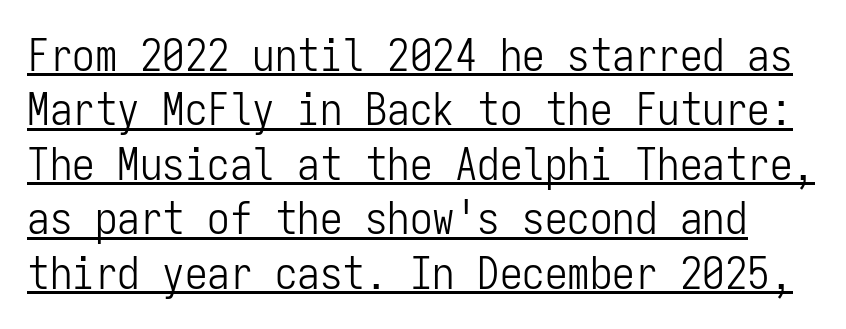
The face used here is monospaced, like something from a code editor. Unlike a traditional serif, this face leaves its strokes unadorned. In terms of letterspacing, this is plain default setting. The letters look calm and open, with moderate or lighter stems.
